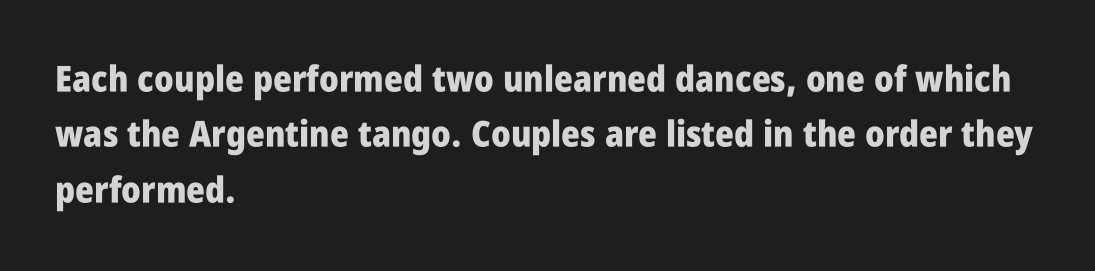
The rendering anchors every line to the left-hand side. Posture: vertical. Letterform terminals end flat and unadorned throughout the passage. Students, note that the glyphs here touch the page at normal intervals.
